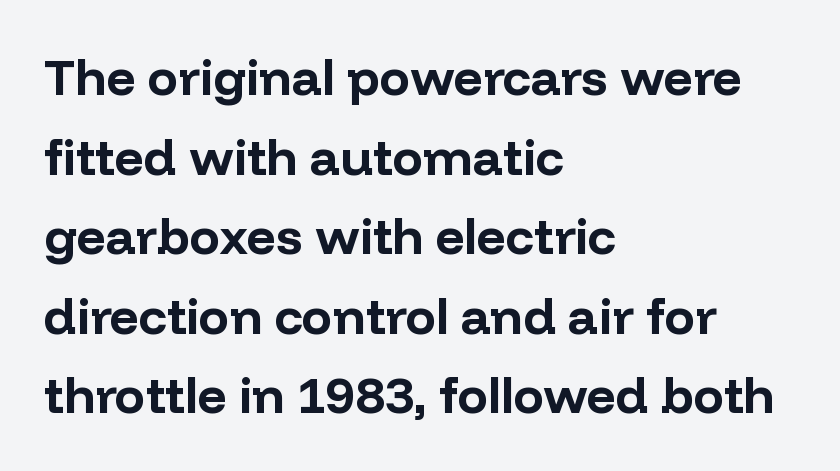
The image shows 51 px bold sans-serif type, upright; set left-aligned, normal line spacing (1.56x), normal letter spacing, not underlined; low stroke contrast and a medium x-height.
